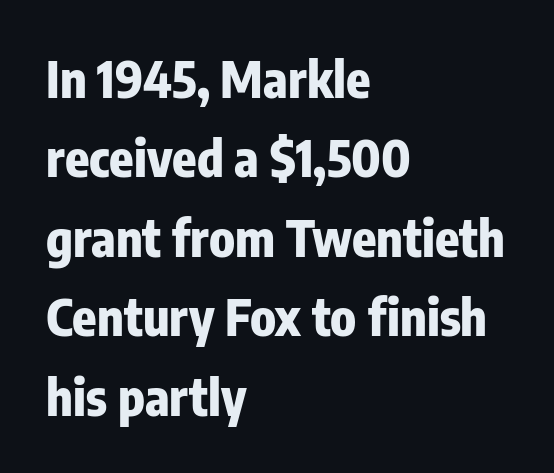
Stroke thickness is high; the sample reads as a true bold. One glance says typical: line gaps are just what's usual. The string is rendered with underlining switched off. These lines were composed using upright roman letters. These lines keep a tight, regular rhythm from letter to letter.
